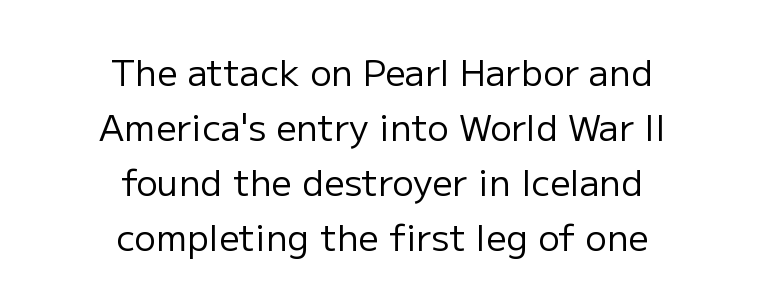
{"serif": "no", "italic": "no", "bold": "no", "weight": "regular", "width": "normal", "stroke_contrast": "low", "x_height": "medium", "monospaced": "no", "underline": "no", "align": "center", "line_spacing": "normal", "line_spacing_ratio": 1.53, "letter_spacing": "normal", "letter_spacing_em": 0.0, "glyph_px": 36}
